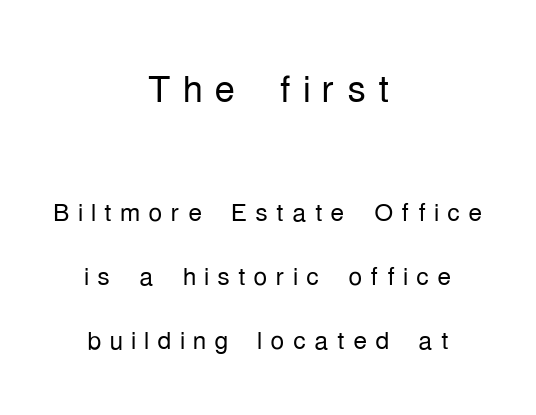
{"serif": "no", "italic": "no", "bold": "no", "weight": "light", "width": "condensed", "stroke_contrast": "low", "x_height": "medium", "monospaced": "no", "underline": "no", "align": "center", "line_spacing_ratio": 1.82, "letter_spacing": "wide", "letter_spacing_em": 0.23, "larger_block": "first", "size_ratio": 1.49, "glyph_px": 52}
